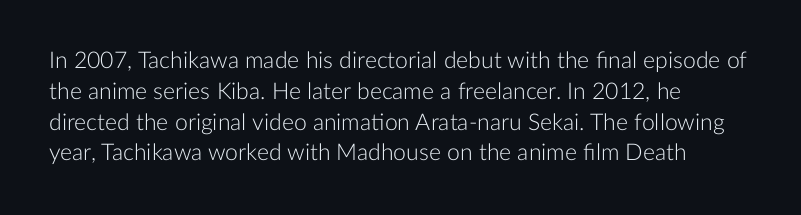
The image shows 23 px text type, upright; set left-aligned, normal line spacing (1.34x), normal letter spacing, not underlined.
